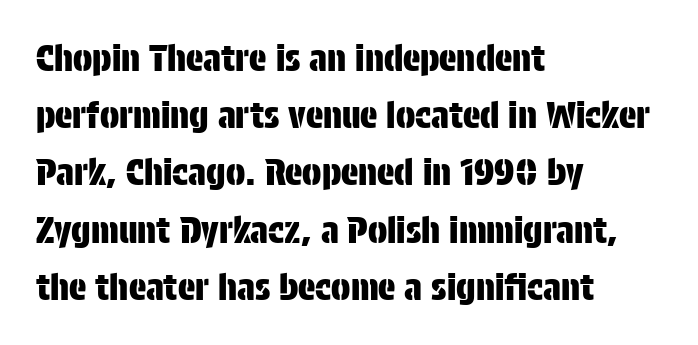
{"serif": "no", "italic": "no", "width": "condensed", "stroke_contrast": "low", "x_height": "large", "monospaced": "no", "underline": "no", "align": "left", "line_spacing": "normal", "line_spacing_ratio": 1.59, "letter_spacing": "normal", "letter_spacing_em": 0.0, "glyph_px": 36}
